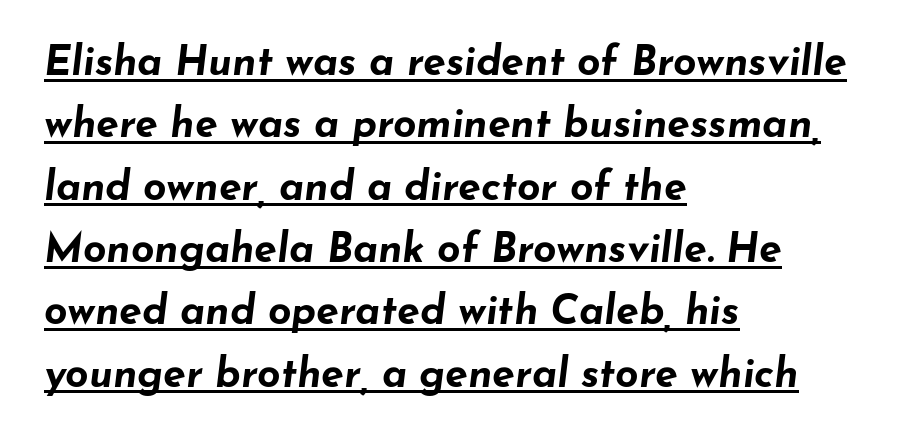
Beneath each row of characters lies a ruled line. The space between consecutive lines is moderate. Do the characters align in a grid? No, the font is proportional. Slant detected: the letters are inclined.
